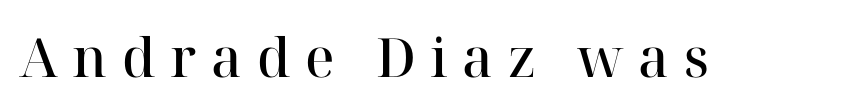
Caption: semibold face, moderately heavy strokes. This sample has the flowing, uneven cadence of proportional lettering. The characters display serif detailing at their extremities. The baseline area is clear. Every character sits straight up, as roman type does. This rendering widens character spacing well past its baseline value.
